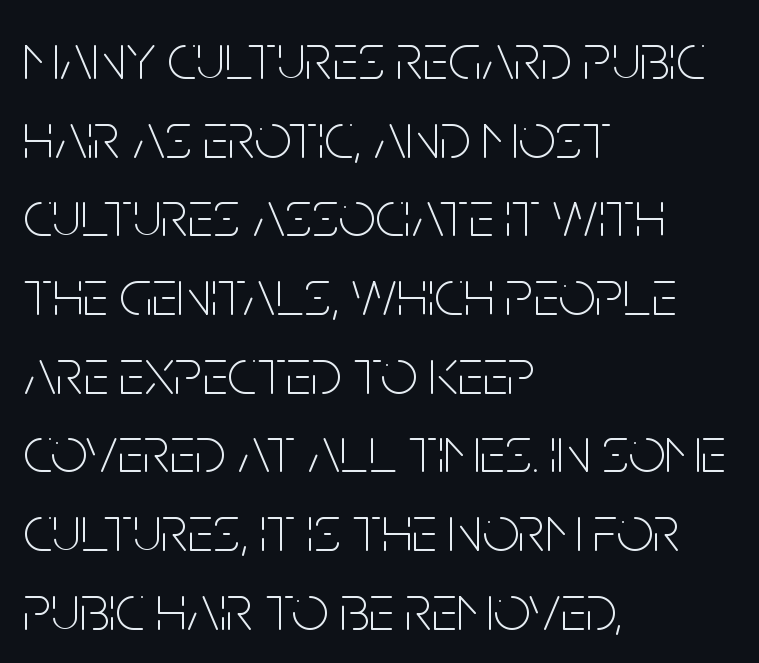
The glyphs in this specimen are sans serif. Posture: upright roman. Varying glyph widths throughout — classic text-font behaviour. Casual observation: everything's shoved over to the left. Inter-character spacing is left at the font's built-in metrics. Decoration check: the copy has no underline.
